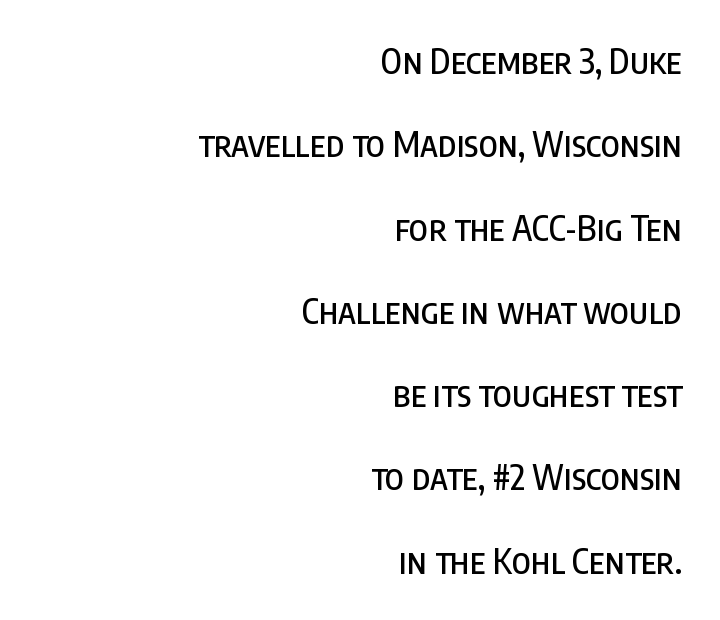
Looks like regular typesetting: each glyph gets only the width it needs. Glance below the letters and you will spot only blank space. What stands out about the letter spacing? Nothing — it is the standard amount. Nope, not italic — everything's standing straight. The designer went with a sans here, leaving each stem footless. Teacher's note: observe the even right margin — that is flush-right alignment.
